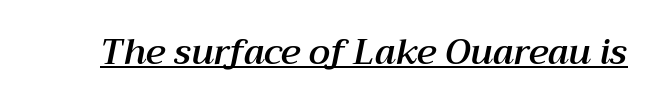
The image shows 35 px text type, italic (leaning right); set normal letter spacing, underlined; medium stroke contrast and a medium x-height.
